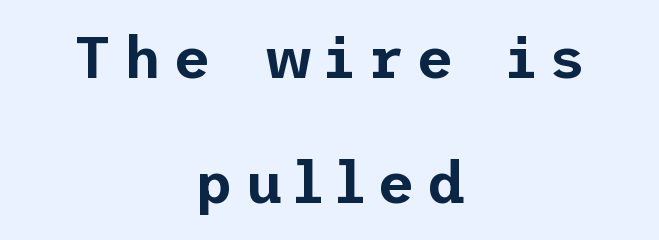
Q: Is the text italic (slanted)? A: No, it is upright.
Q: Is the typeface a serif or a sans-serif typeface? A: Sans-serif.
Q: Is the text underlined? A: No.
Q: How is the paragraph aligned? A: Centered.
Q: Is the spacing between letters normal or unusually wide? A: Unusually wide.
Q: Is the spacing between lines tight, normal or loose? A: Loose.
Q: Width (condensed, normal, or wide)? A: Normal.
Q: Stroke contrast? A: Low.
Q: x-height? A: Medium.
